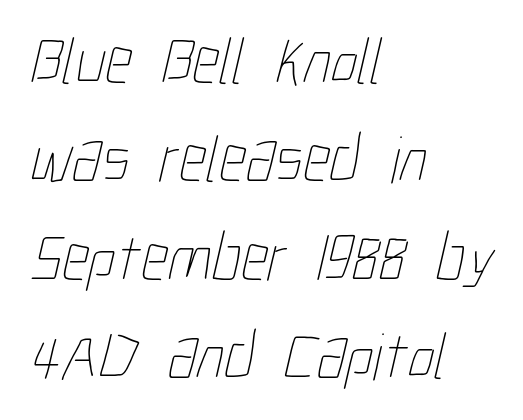
Tracking here is standard; glyphs follow each other at the usual distance. Nothing heavy about these letters — not bold at all. Character widths vary here, with narrow letters taking less room than wide ones. The space directly below the letters is spotless.
